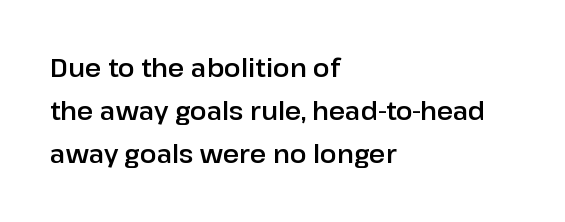
Q: Is the text italic (slanted)? A: No, it is upright.
Q: Is the text underlined? A: No.
Q: How is the paragraph aligned? A: Left-aligned.
Q: Is the spacing between letters normal or unusually wide? A: Normal.
